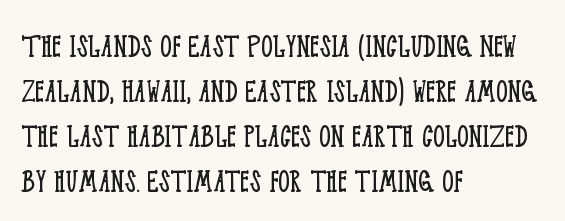
Look at the tracking — it's just the regular setting, nothing added. Serifs: yes, visible at the terminals of the letterforms. Heft: none added — not bold. This sample uses an upright cut, with every glyph sitting square on the baseline. Glance below the letters and you will spot only blank space. These lines are rendered in a variable-pitch font.
